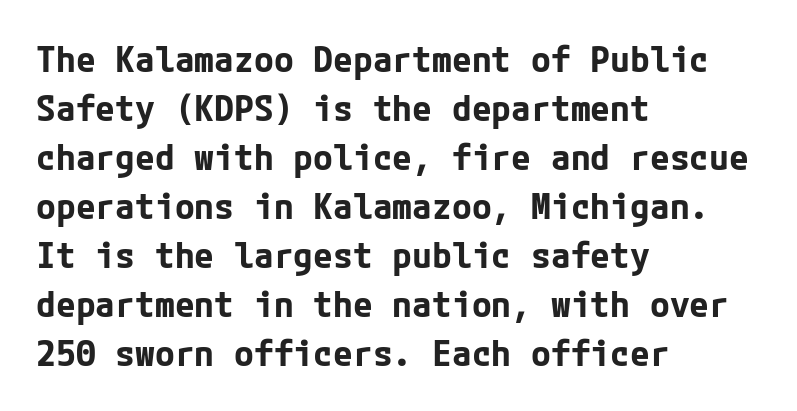
Q: Is the text bold? A: Yes.
Q: Is the text italic (slanted)? A: No, it is upright.
Q: Is the typeface a serif or a sans-serif typeface? A: Sans-serif.
Q: Is the text underlined? A: No.
Q: How is the paragraph aligned? A: Left-aligned.
Q: Is the spacing between letters normal or unusually wide? A: Normal.
Q: Is the spacing between lines tight, normal or loose? A: Normal.
Q: Width (condensed, normal, or wide)? A: Normal.
Q: Stroke contrast? A: Low.
Q: x-height? A: Medium.
